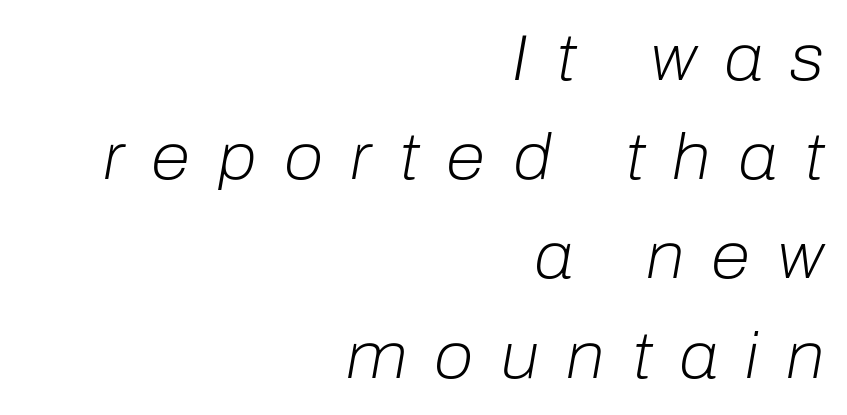
The image shows 64 px light type, italic (leaning right); set right-aligned, normal line spacing (1.55x), unusually wide letter spacing (+0.43 em), not underlined; low stroke contrast and a medium x-height.
